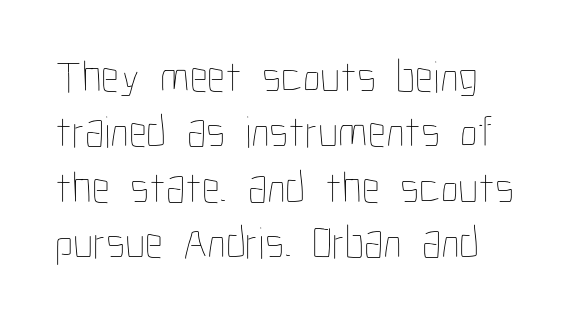
The horizontal fit of the characters is conventional and even. Proportional: the letters do not fall into vertical columns. Quick note: not italic, upright. The space directly below the letters is spotless.
